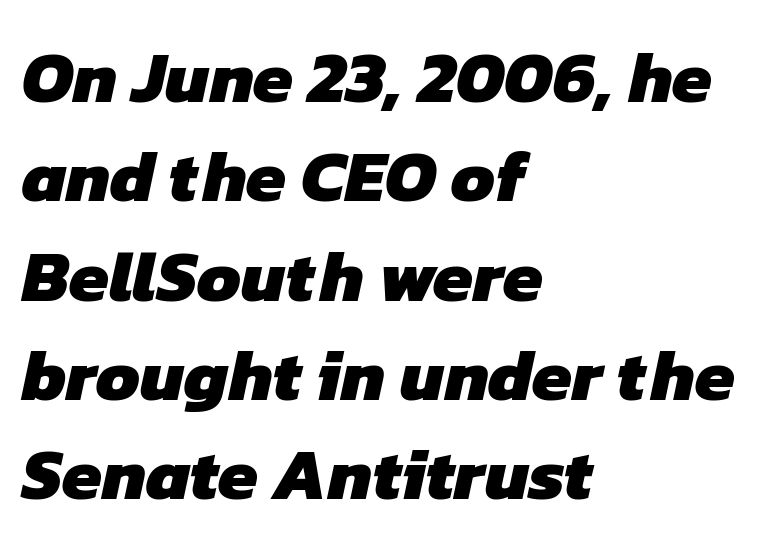
Q: Is the text bold? A: Yes.
Q: Is the typeface a serif or a sans-serif typeface? A: Sans-serif.
Q: Is the text underlined? A: No.
Q: How is the paragraph aligned? A: Left-aligned.
Q: Is the spacing between letters normal or unusually wide? A: Normal.
Q: Is the spacing between lines tight, normal or loose? A: Normal.
Q: Width (condensed, normal, or wide)? A: Normal.
Q: Stroke contrast? A: Low.
Q: x-height? A: Medium.
Q: Monospaced? A: No.
